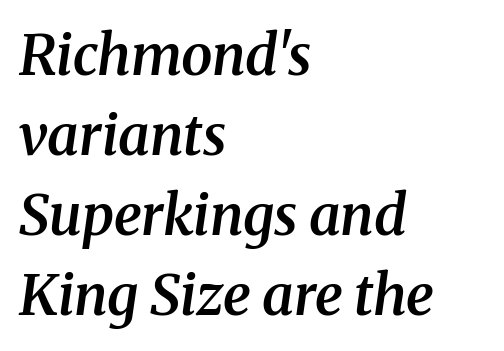
{"serif": "yes", "italic": "yes", "lean": "right", "slant_degrees": 8, "bold": "semi", "weight": "semibold", "width": "normal", "stroke_contrast": "medium", "x_height": "medium", "monospaced": "no", "underline": "no", "align": "left", "line_spacing": "normal", "line_spacing_ratio": 1.43, "letter_spacing": "normal", "letter_spacing_em": 0.0, "glyph_px": 56}
